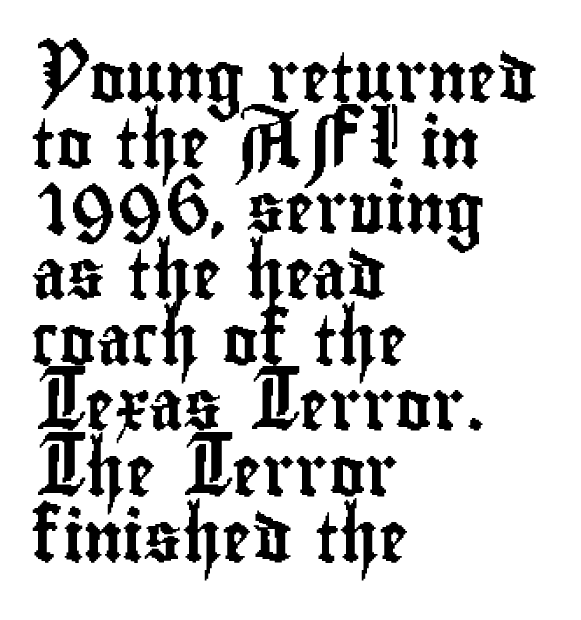
{"serif": "no", "italic": "no", "width": "condensed", "stroke_contrast": "low", "x_height": "small", "monospaced": "no", "underline": "no", "align": "left", "line_spacing": "normal", "line_spacing_ratio": 1.34, "letter_spacing": "normal", "letter_spacing_em": 0.0, "glyph_px": 49}
